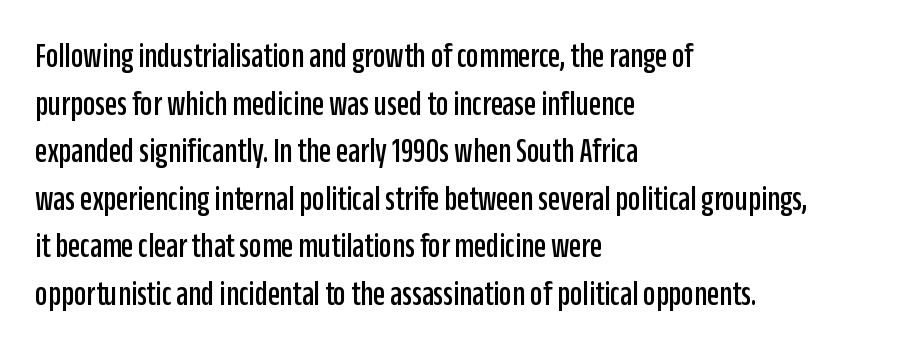
{"serif": "no", "italic": "no", "width": "condensed", "stroke_contrast": "low", "x_height": "large", "monospaced": "no", "underline": "no", "align": "left", "line_spacing": "normal", "line_spacing_ratio": 1.36, "letter_spacing": "normal", "letter_spacing_em": 0.0, "glyph_px": 35}
